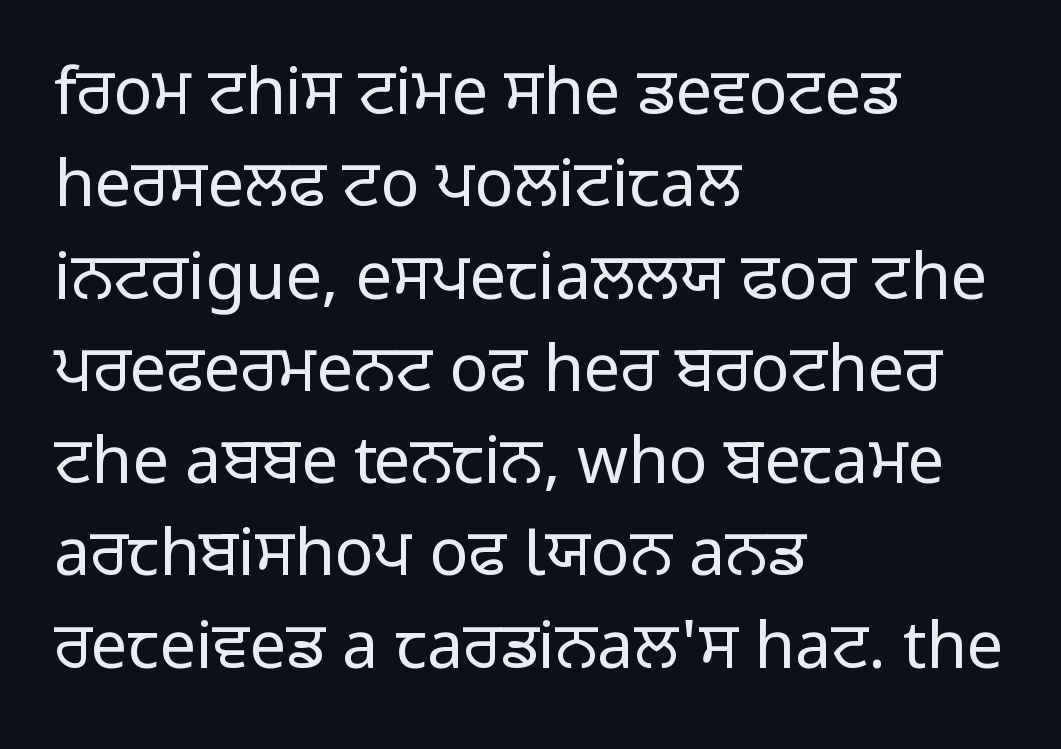
Proportional: the letters do not fall into vertical columns. Italic? Not at all — the glyphs are vertical. Compared with typical body copy, the letter spacing here is the same. Leading matches the norm, producing a regular column.
